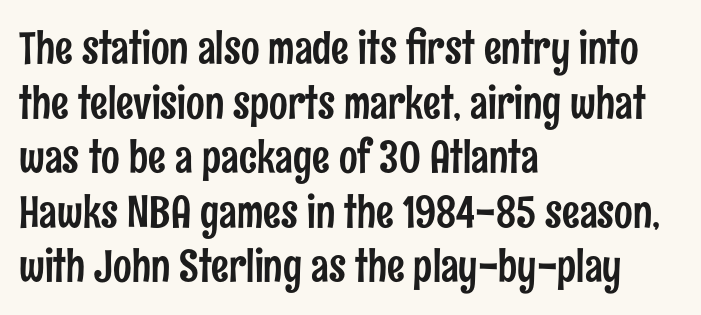
Q: Is the text italic (slanted)? A: No, it is upright.
Q: Is the typeface a serif or a sans-serif typeface? A: Sans-serif.
Q: Is the text underlined? A: No.
Q: How is the paragraph aligned? A: Left-aligned.
Q: Is the spacing between letters normal or unusually wide? A: Normal.
Q: Width (condensed, normal, or wide)? A: Condensed.
Q: Stroke contrast? A: Low.
Q: x-height? A: Medium.
Q: Monospaced? A: No.
